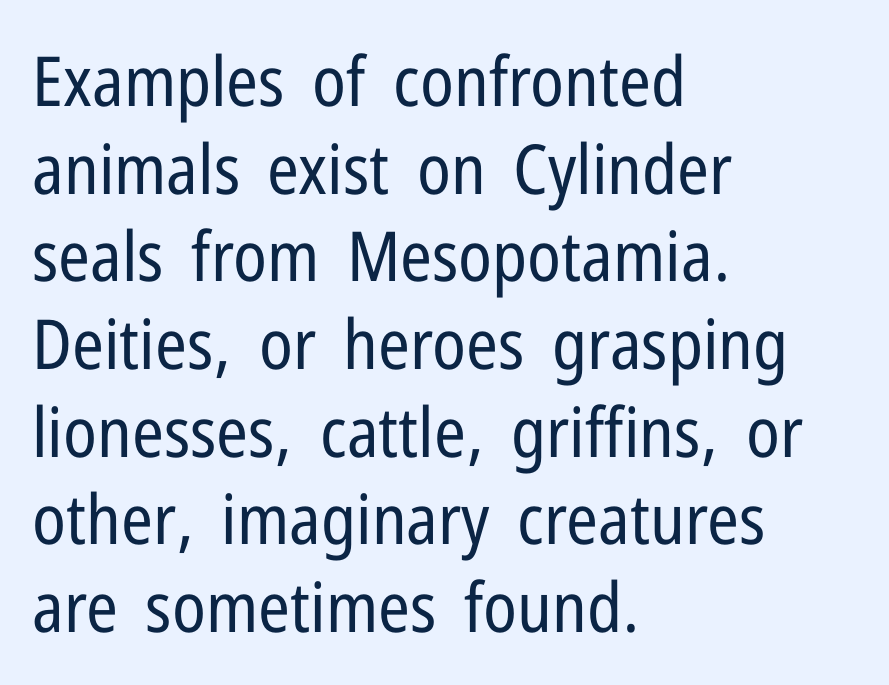
Q: Is the text bold? A: No.
Q: Is the text italic (slanted)? A: No, it is upright.
Q: Is the typeface a serif or a sans-serif typeface? A: Sans-serif.
Q: Is the text underlined? A: No.
Q: How is the paragraph aligned? A: Left-aligned.
Q: Is the spacing between letters normal or unusually wide? A: Normal.
Q: Is the spacing between lines tight, normal or loose? A: Normal.
Q: Width (condensed, normal, or wide)? A: Condensed.
Q: Stroke contrast? A: Low.
Q: x-height? A: Medium.
Q: Monospaced? A: No.
